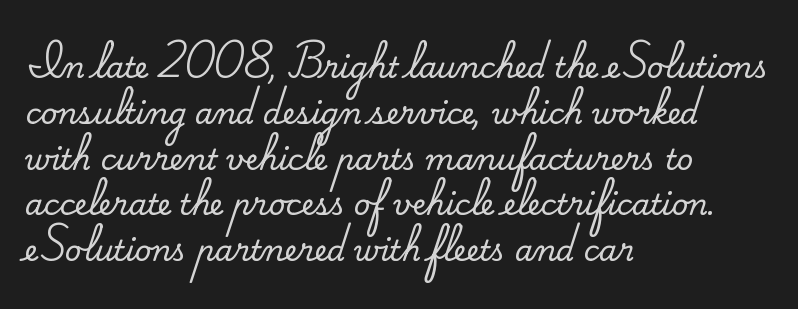
{"serif": "yes", "width": "normal", "stroke_contrast": "medium", "x_height": "small", "monospaced": "no", "underline": "no", "align": "left", "line_spacing": "normal", "line_spacing_ratio": 1.58, "letter_spacing": "normal", "letter_spacing_em": 0.0, "glyph_px": 29}
